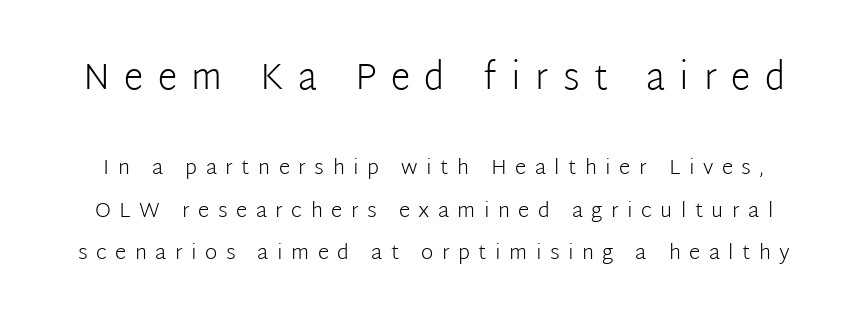
The image shows 36 px light sans-serif type, upright; set loose line spacing (2.03x), unusually wide letter spacing (+0.4 em), not underlined; the first (top) block is 1.71x larger; low stroke contrast and a medium x-height.
